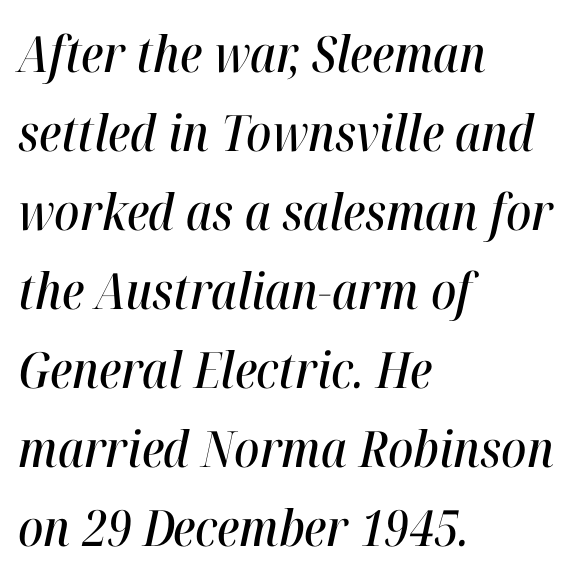
Quick note: interline space is typical. Nothing unusual about the tracking: characters are spaced as the font intends. This rendering uses left alignment, leaving the right contour irregular. Here the designer chose a conventional face with non-uniform glyph widths. Looking at the ascenders, they clearly lean. Descender tails drop into unmarked territory.
